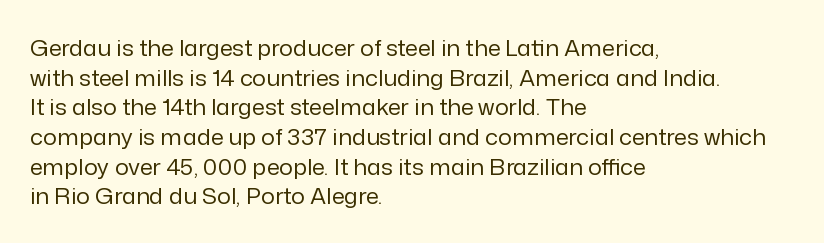
The image shows 23 px text type, upright; set left-aligned, normal line spacing (1.29x), normal letter spacing, not underlined.
